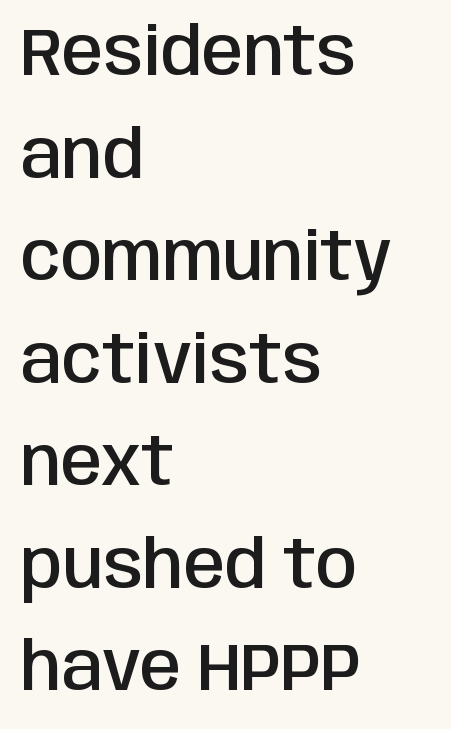
The image shows 67 px semibold, condensed sans-serif type, upright; set left-aligned, normal line spacing (1.53x), normal letter spacing, not underlined; low stroke contrast and a large x-height.
